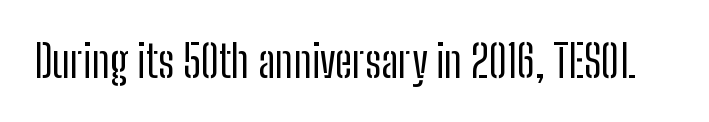
Q: Is the text bold? A: No.
Q: Is the text italic (slanted)? A: No, it is upright.
Q: Is the typeface a serif or a sans-serif typeface? A: Sans-serif.
Q: Is the text underlined? A: No.
Q: Is the spacing between letters normal or unusually wide? A: Normal.
Q: Width (condensed, normal, or wide)? A: Condensed.
Q: Stroke contrast? A: Low.
Q: x-height? A: Medium.
Q: Monospaced? A: No.
